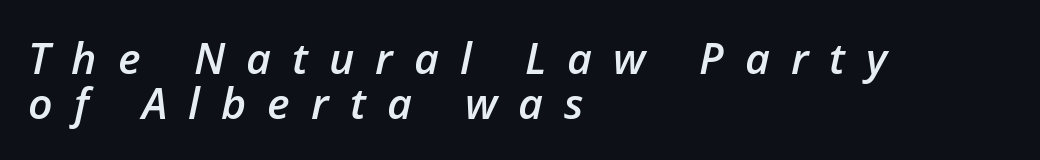
Left-aligned paragraph, ragged on the right. Clear beneath every line of the passage. Each letter keeps its own natural width here, so spacing adapts to shape. A somewhat darkened texture: the type is semibold rather than bold.
